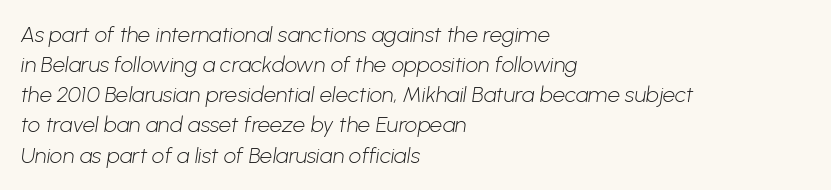
The image shows 22 px text type; set left-aligned, normal line spacing (1.37x), normal letter spacing, not underlined.
